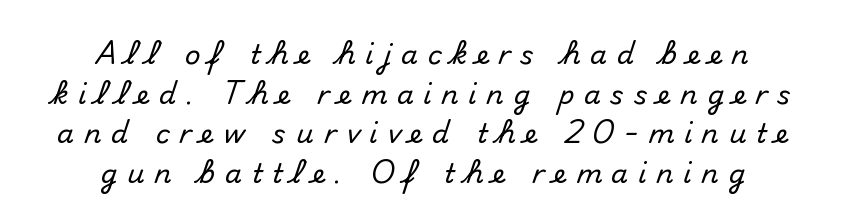
The image shows 27 px text type; set centered, normal line spacing (1.47x), unusually wide letter spacing (+0.36 em), not underlined.
